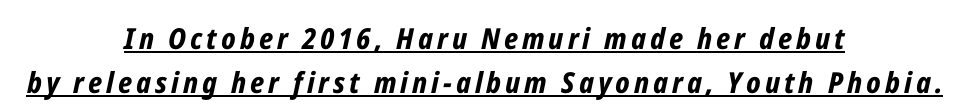
Posture: slanted. Compared with a flush-left layout, this one balances lines on the center instead. Every letter is thick-stroked: bold, no question. The leading is moderate, giving the passage an even texture. A typesetter would call this proportional, since set widths differ per character. Each line of the rendering has a horizontal stroke beneath the glyphs.
